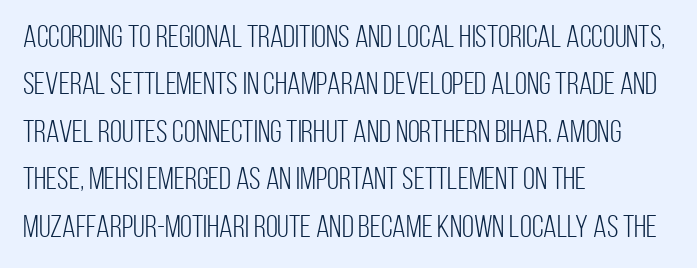
The image shows 31 px light, condensed sans-serif type, upright; set left-aligned, normal line spacing (1.53x), normal letter spacing, not underlined; low stroke contrast and a large x-height.
